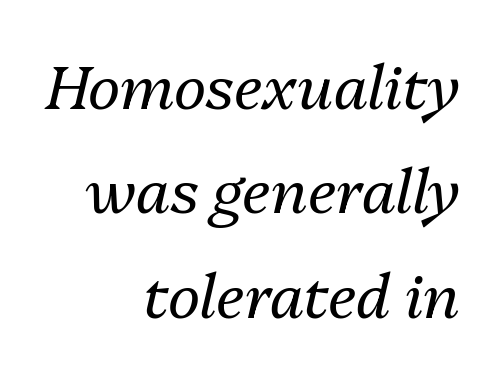
Q: Is the text bold? A: No.
Q: Is the text italic (slanted)? A: Yes, it leans right by about 13 degrees.
Q: Is the text underlined? A: No.
Q: How is the paragraph aligned? A: Right-aligned.
Q: Is the spacing between letters normal or unusually wide? A: Normal.
Q: Width (condensed, normal, or wide)? A: Normal.
Q: Stroke contrast? A: Medium.
Q: x-height? A: Medium.
Q: Monospaced? A: No.
